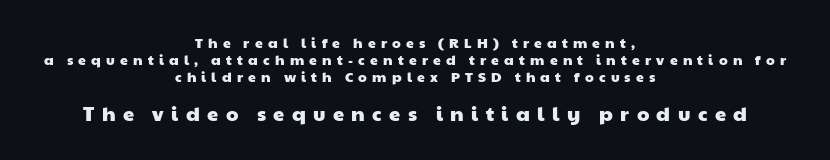
{"underline": "no", "align": "center", "line_spacing_ratio": 1.2, "letter_spacing": "wide", "letter_spacing_em": 0.37, "larger_block": "second", "size_ratio": 1.43, "glyph_px": 20}
